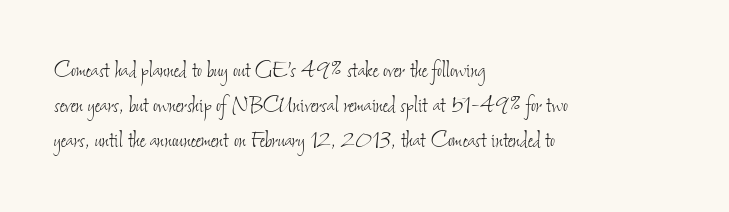
This rendering uses left alignment, leaving the right contour irregular. The cut favours lightness, reaching ordinary text weight at its darkest. Just letters on the line, the space beneath them empty. Inter-character spacing is left at the font's built-in metrics. Normally led — the rows are evenly, conventionally spaced.
